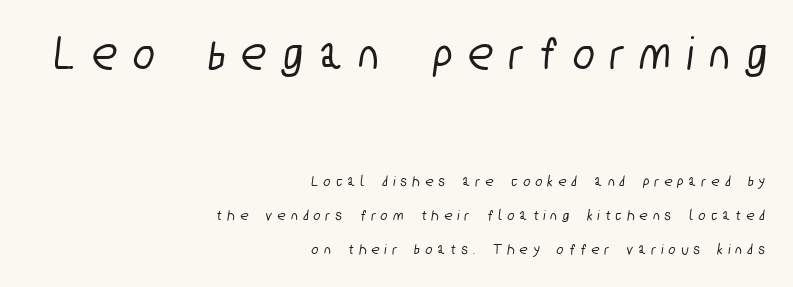
The image shows 49 px condensed sans-serif type; set right-aligned, loose line spacing (2.13x), unusually wide letter spacing (+0.36 em), not underlined; the first (top) block is 3.06x larger; low stroke contrast and a medium x-height.
